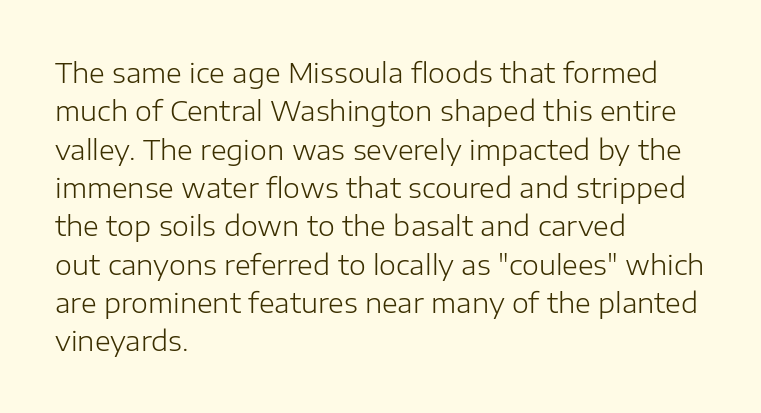
Q: Is the text bold? A: No.
Q: Is the text italic (slanted)? A: No, it is upright.
Q: Is the text underlined? A: No.
Q: How is the paragraph aligned? A: Left-aligned.
Q: Is the spacing between letters normal or unusually wide? A: Normal.
Q: Is the spacing between lines tight, normal or loose? A: Normal.
